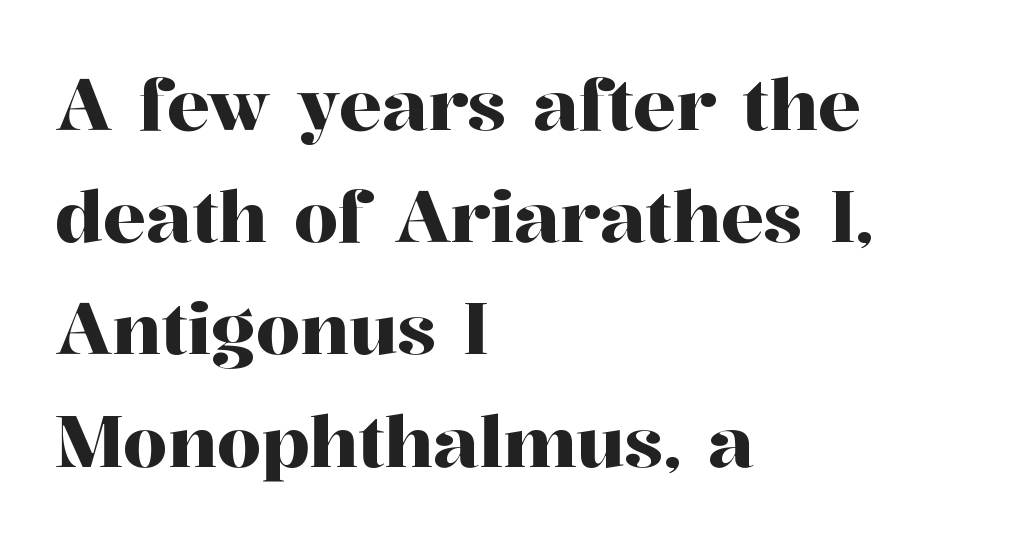
The image shows 71 px serif type, upright; set left-aligned, normal line spacing (1.58x), normal letter spacing, not underlined; high stroke contrast and a medium x-height.
